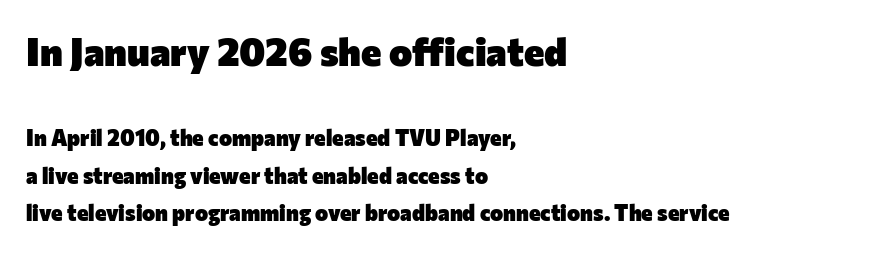
Q: Is the text bold? A: Yes.
Q: Is the text italic (slanted)? A: No, it is upright.
Q: Is the typeface a serif or a sans-serif typeface? A: Sans-serif.
Q: Is the text underlined? A: No.
Q: How is the paragraph aligned? A: Left-aligned.
Q: Is the spacing between letters normal or unusually wide? A: Normal.
Q: Is the spacing between lines tight, normal or loose? A: Normal.
Q: Which block of text is set in a larger size, the first (top) or the second (bottom)? A: The first (top) one.
Q: Width (condensed, normal, or wide)? A: Normal.
Q: Stroke contrast? A: Low.
Q: x-height? A: Medium.
Q: Monospaced? A: No.
